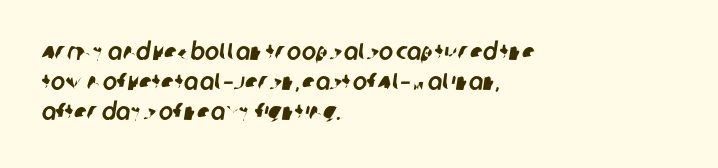
{"underline": "no", "align": "left", "line_spacing": "normal", "line_spacing_ratio": 1.26, "letter_spacing": "normal", "letter_spacing_em": 0.0, "glyph_px": 24}
